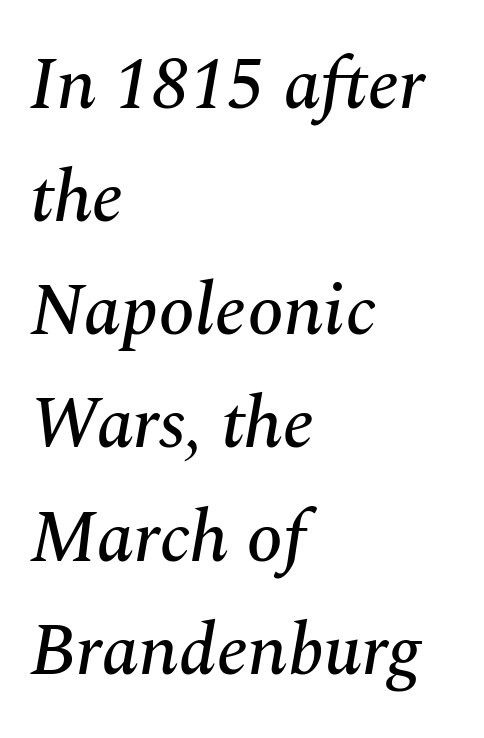
{"serif": "yes", "italic": "yes", "lean": "right", "slant_degrees": 10, "width": "normal", "stroke_contrast": "medium", "x_height": "medium", "monospaced": "no", "underline": "no", "align": "left", "line_spacing": "normal", "line_spacing_ratio": 1.55, "letter_spacing": "normal", "letter_spacing_em": 0.0, "glyph_px": 73}
